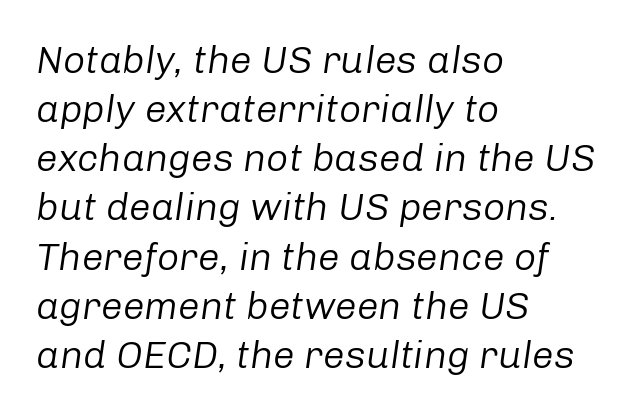
{"italic": "yes", "lean": "right", "slant_degrees": 8, "bold": "no", "weight": "regular", "width": "normal", "stroke_contrast": "low", "x_height": "medium", "monospaced": "no", "underline": "no", "align": "left", "line_spacing": "normal", "line_spacing_ratio": 1.26, "letter_spacing": "normal", "letter_spacing_em": 0.0, "glyph_px": 39}
